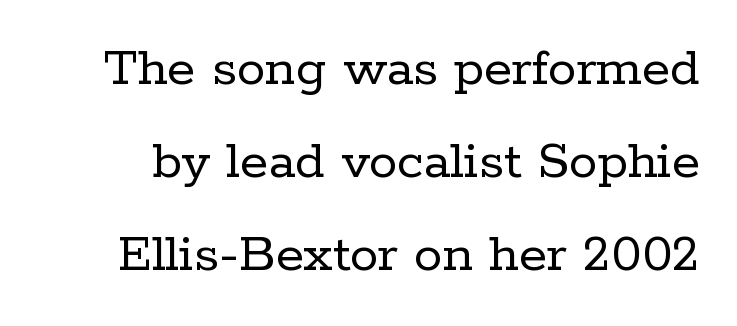
{"serif": "yes", "italic": "no", "bold": "no", "weight": "regular", "width": "normal", "stroke_contrast": "low", "x_height": "medium", "monospaced": "no", "underline": "no", "line_spacing": "normal", "line_spacing_ratio": 1.63, "letter_spacing": "normal", "letter_spacing_em": 0.0, "glyph_px": 57}
